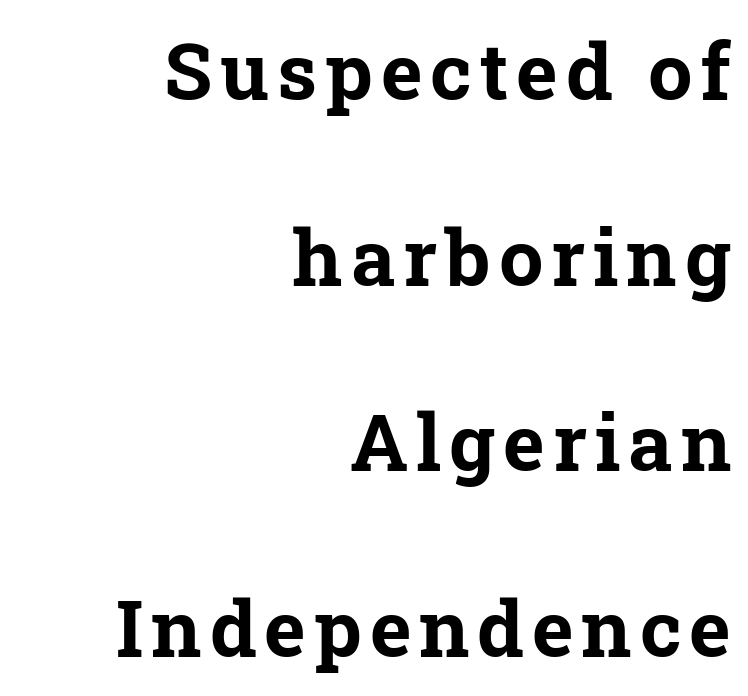
Q: Is the text bold? A: Yes.
Q: Is the typeface a serif or a sans-serif typeface? A: Serif.
Q: Is the text underlined? A: No.
Q: How is the paragraph aligned? A: Right-aligned.
Q: Is the spacing between lines tight, normal or loose? A: Loose.
Q: Width (condensed, normal, or wide)? A: Normal.
Q: Stroke contrast? A: Low.
Q: x-height? A: Medium.
Q: Monospaced? A: No.
